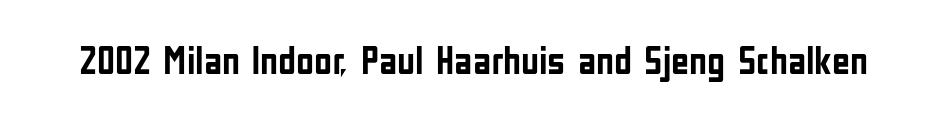
The image shows 39 px semibold, condensed sans-serif type, upright; set normal letter spacing, not underlined; low stroke contrast and a medium x-height.
